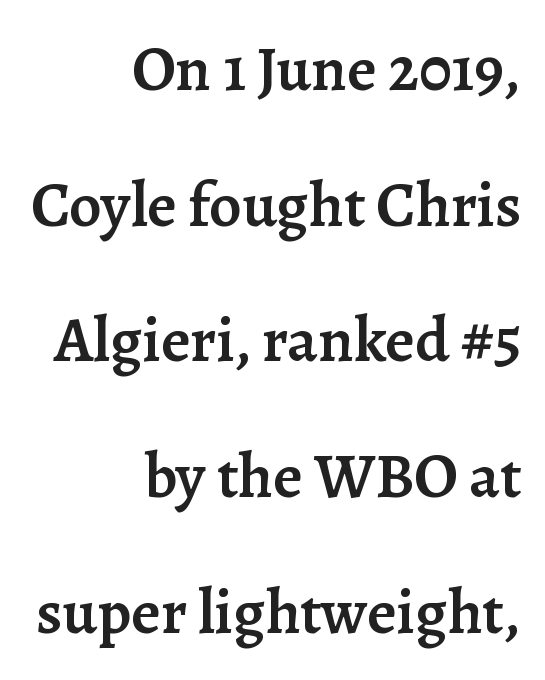
{"serif": "yes", "italic": "no", "bold": "semi", "weight": "semibold", "width": "normal", "stroke_contrast": "low", "x_height": "medium", "monospaced": "no", "underline": "no", "align": "right", "line_spacing": "loose", "line_spacing_ratio": 2.12, "letter_spacing": "normal", "letter_spacing_em": 0.0, "glyph_px": 64}
